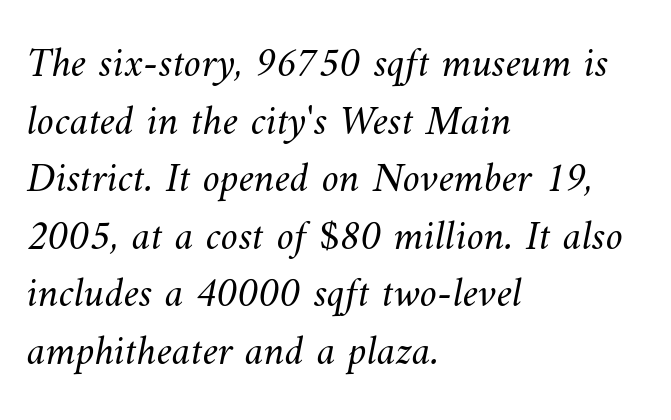
Underline: absent. Regular leading. No extra ink here — the face is not bold. The lines are quadded left.
